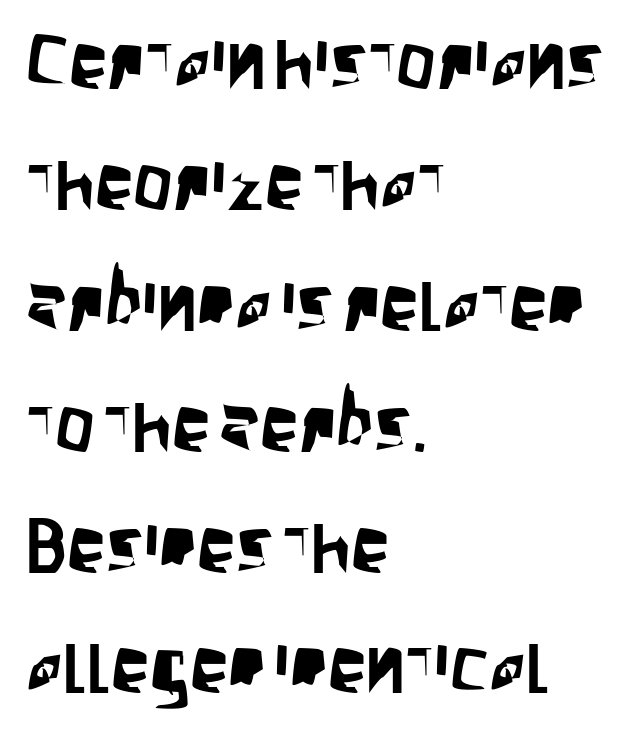
Q: Is the text italic (slanted)? A: No, it is upright.
Q: Is the typeface a serif or a sans-serif typeface? A: Sans-serif.
Q: Is the text underlined? A: No.
Q: How is the paragraph aligned? A: Left-aligned.
Q: Is the spacing between letters normal or unusually wide? A: Normal.
Q: Is the spacing between lines tight, normal or loose? A: Normal.
Q: Width (condensed, normal, or wide)? A: Condensed.
Q: Stroke contrast? A: Low.
Q: x-height? A: Large.
Q: Monospaced? A: No.
